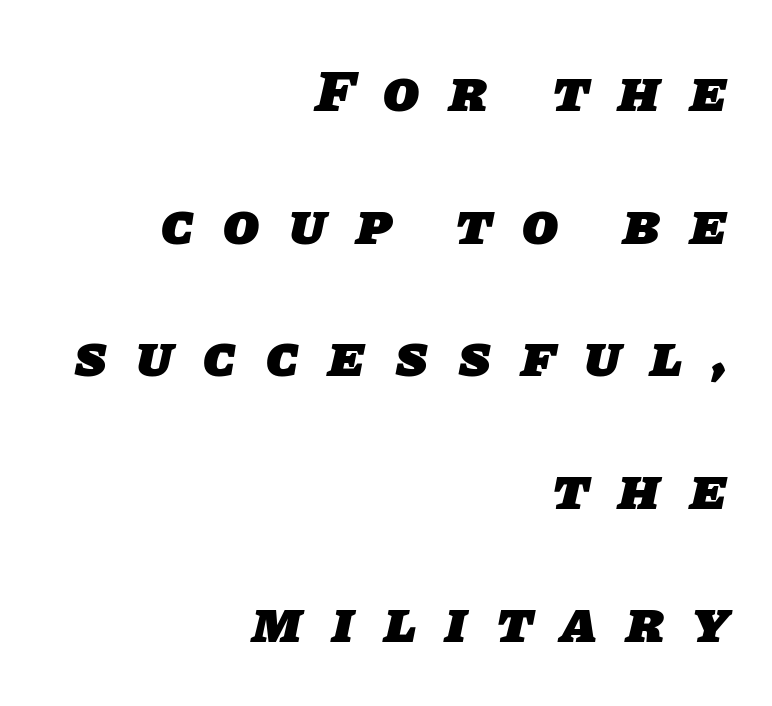
{"bold": "yes", "weight": "heavy", "width": "normal", "stroke_contrast": "low", "x_height": "large", "monospaced": "no", "underline": "no", "align": "right", "line_spacing": "loose", "line_spacing_ratio": 2.25, "letter_spacing": "wide", "letter_spacing_em": 0.5, "glyph_px": 59}
